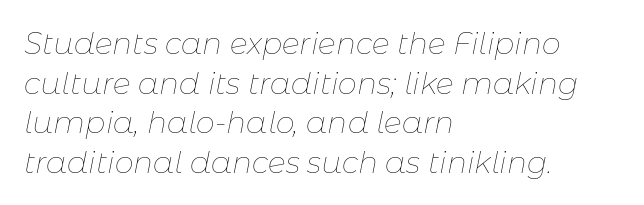
No word sits above an underline. The letters advance in unequal steps, a hallmark of proportional type. Heaviness? Minimal to ordinary, like unemphasized prose. Look at the tracking — it's just the regular setting, nothing added. All the whitespace from short lines collects on the right. Tall strokes in this sample are angled rather than plumb.
